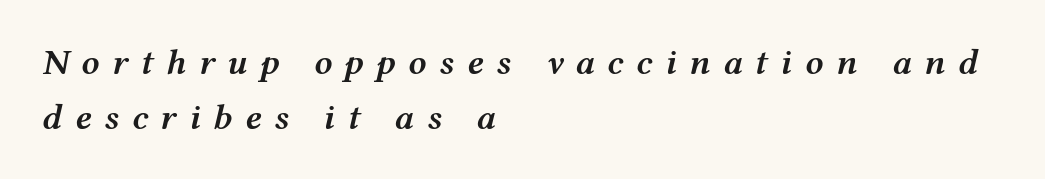
{"italic": "yes", "lean": "right", "slant_degrees": 12, "bold": "semi", "weight": "semibold", "width": "wide", "stroke_contrast": "medium", "x_height": "medium", "monospaced": "no", "underline": "no", "align": "left", "line_spacing": "normal", "line_spacing_ratio": 1.52, "letter_spacing": "wide", "letter_spacing_em": 0.35, "glyph_px": 36}
